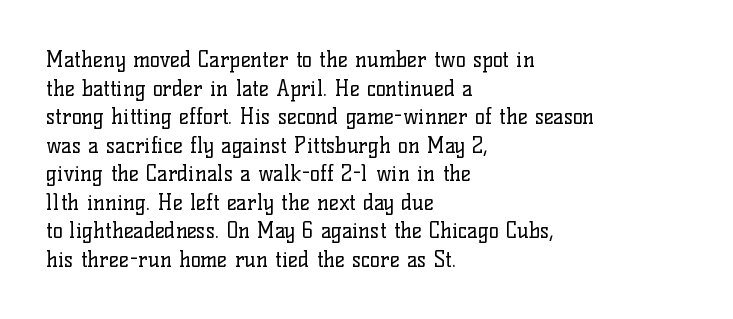
Line beginnings align vertically; line endings do not. Whoever set this chose a conventional vertical rhythm. Stroke mass is kept to a normal reading level or below. Nobody touched the tracking dial on this one.
